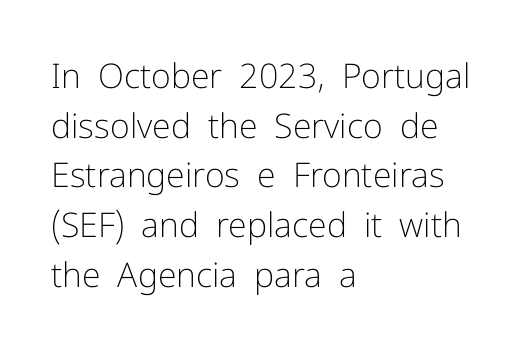
Posture: upright roman. The passage is arranged the way most books set body copy — flush left. A typesetter would label this face a sans. Do the characters align in a grid? No, the font is proportional. The passage shown stacks its lines at a standard gap.
